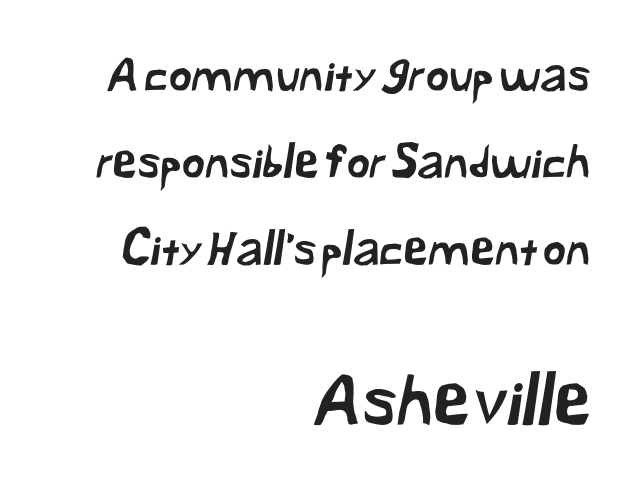
The image shows 68 px sans-serif type; set right-aligned, loose line spacing (1.93x), normal letter spacing, not underlined; the second (bottom) block is 1.51x larger; low stroke contrast and a medium x-height.
